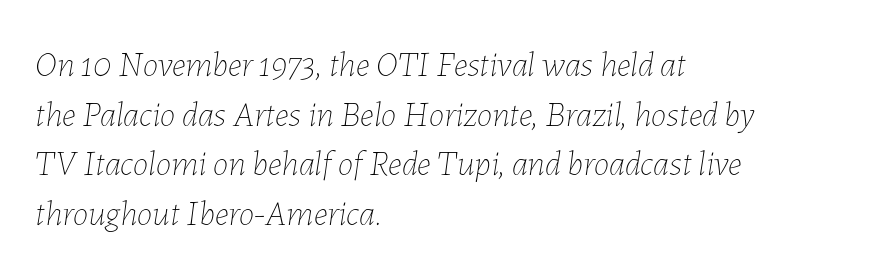
Q: Is the text bold? A: No.
Q: Is the text italic (slanted)? A: Yes, it leans right by about 7 degrees.
Q: Is the text underlined? A: No.
Q: How is the paragraph aligned? A: Left-aligned.
Q: Is the spacing between letters normal or unusually wide? A: Normal.
Q: Is the spacing between lines tight, normal or loose? A: Normal.
Q: Width (condensed, normal, or wide)? A: Normal.
Q: Stroke contrast? A: Low.
Q: x-height? A: Medium.
Q: Monospaced? A: No.
